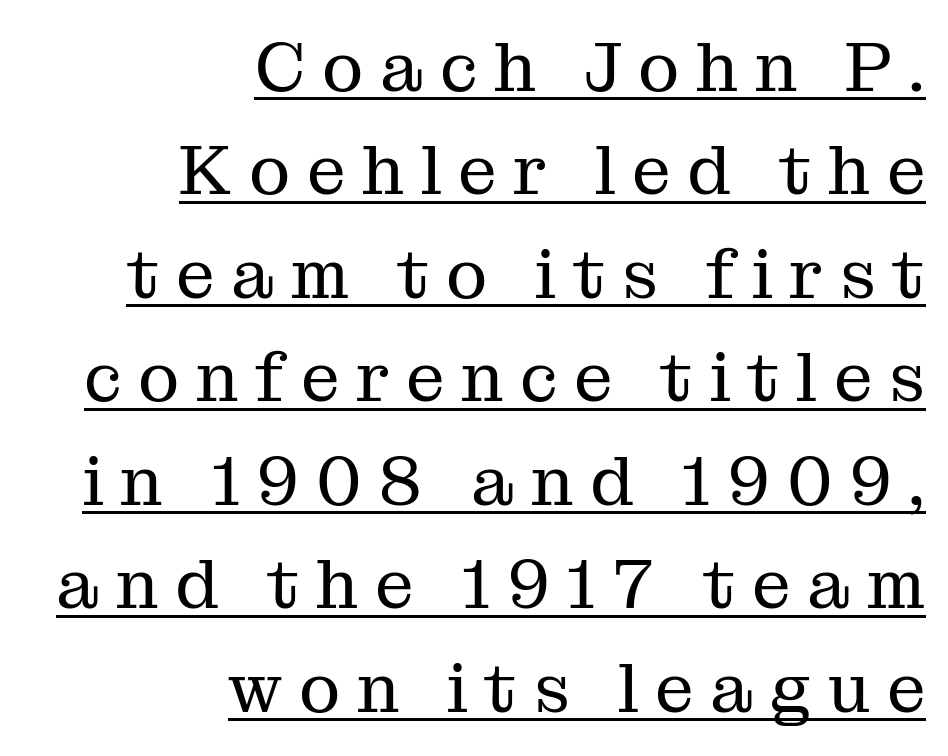
{"serif": "yes", "italic": "no", "bold": "no", "weight": "regular", "width": "normal", "stroke_contrast": "medium", "x_height": "medium", "monospaced": "no", "underline": "yes", "align": "right", "line_spacing": "normal", "line_spacing_ratio": 1.5, "letter_spacing": "wide", "letter_spacing_em": 0.24, "glyph_px": 69}
